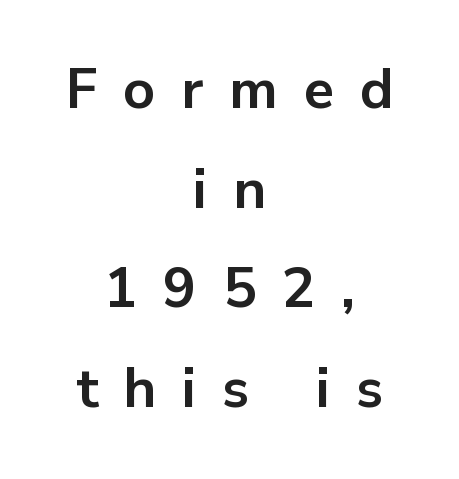
Q: Is the text bold? A: Yes.
Q: Is the text italic (slanted)? A: No, it is upright.
Q: Is the typeface a serif or a sans-serif typeface? A: Sans-serif.
Q: Is the text underlined? A: No.
Q: How is the paragraph aligned? A: Centered.
Q: Is the spacing between letters normal or unusually wide? A: Unusually wide.
Q: Width (condensed, normal, or wide)? A: Normal.
Q: Stroke contrast? A: Low.
Q: x-height? A: Medium.
Q: Monospaced? A: No.
